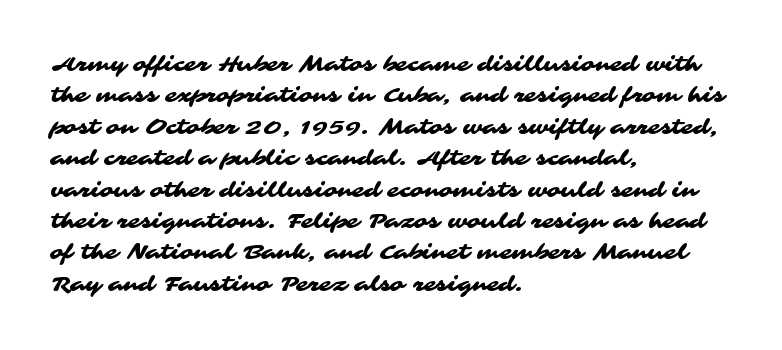
{"underline": "no", "align": "left", "line_spacing": "normal", "line_spacing_ratio": 1.57, "letter_spacing": "normal", "letter_spacing_em": 0.0, "glyph_px": 20}
